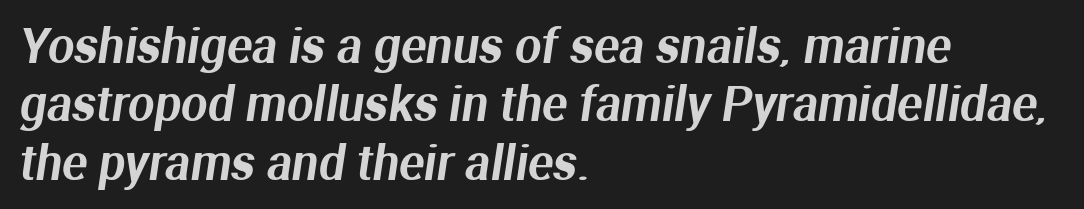
The image shows 47 px sans-serif type; set left-aligned, line spacing 1.24x, normal letter spacing, not underlined; medium stroke contrast and a medium x-height.
